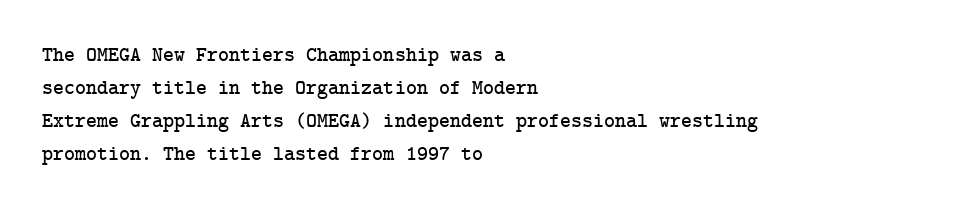
The image shows 21 px text type, upright; set left-aligned, normal line spacing (1.57x), normal letter spacing, not underlined.
